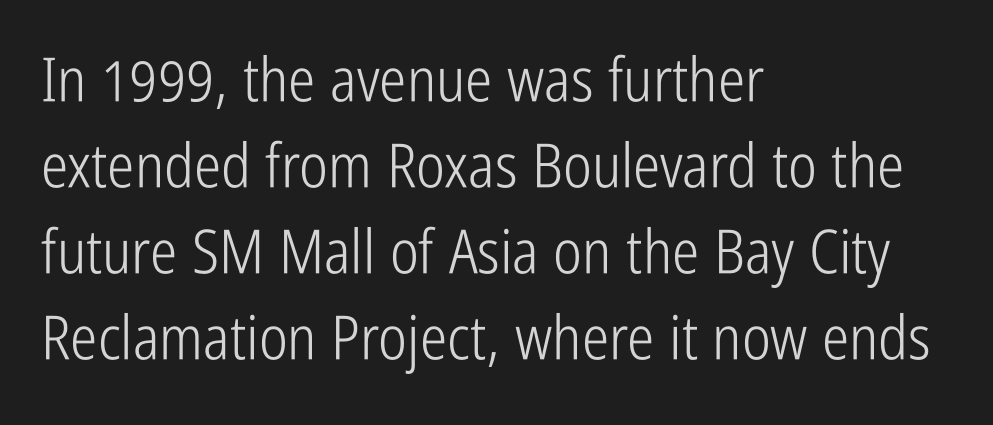
Q: Is the text bold? A: No.
Q: Is the text italic (slanted)? A: No, it is upright.
Q: Is the typeface a serif or a sans-serif typeface? A: Sans-serif.
Q: Is the text underlined? A: No.
Q: How is the paragraph aligned? A: Left-aligned.
Q: Is the spacing between letters normal or unusually wide? A: Normal.
Q: Is the spacing between lines tight, normal or loose? A: Normal.
Q: Width (condensed, normal, or wide)? A: Condensed.
Q: Stroke contrast? A: Low.
Q: x-height? A: Medium.
Q: Monospaced? A: No.
